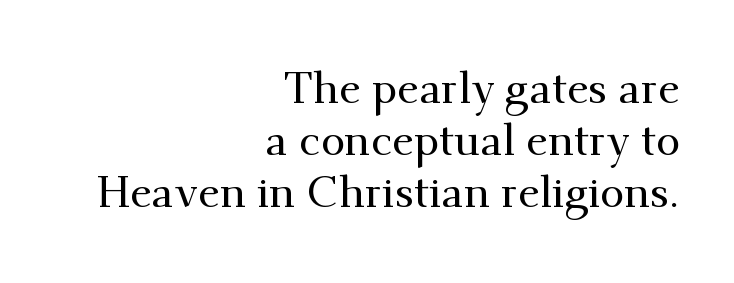
Character widths vary here, with narrow letters taking less room than wide ones. You can tell it's not italic because the verticals are truly vertical. A student would call this right alignment; a typographer would say flush right, rag left. Are there feet on the stems? There are — it's a serif.
